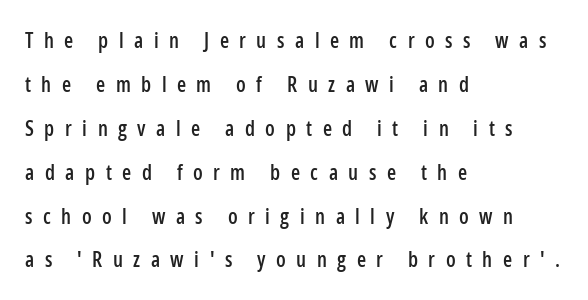
{"italic": "no", "underline": "no", "align": "left", "line_spacing": "loose", "line_spacing_ratio": 2.09, "letter_spacing": "wide", "letter_spacing_em": 0.5, "glyph_px": 21}
